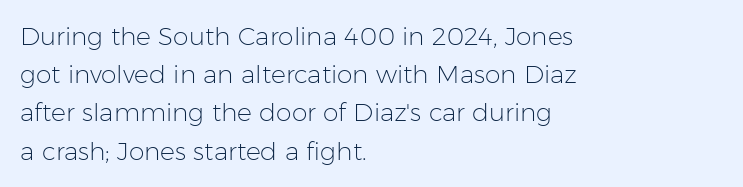
The image shows 25 px text type, upright; set left-aligned, normal line spacing (1.53x), normal letter spacing, not underlined.
